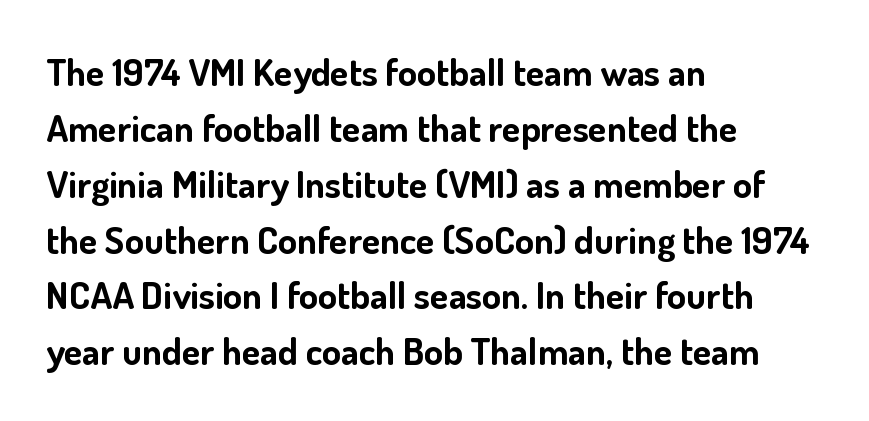
{"serif": "no", "italic": "no", "bold": "yes", "weight": "bold", "width": "normal", "stroke_contrast": "low", "x_height": "small", "monospaced": "no", "underline": "no", "align": "left", "line_spacing": "normal", "line_spacing_ratio": 1.47, "letter_spacing": "normal", "letter_spacing_em": 0.0, "glyph_px": 38}
